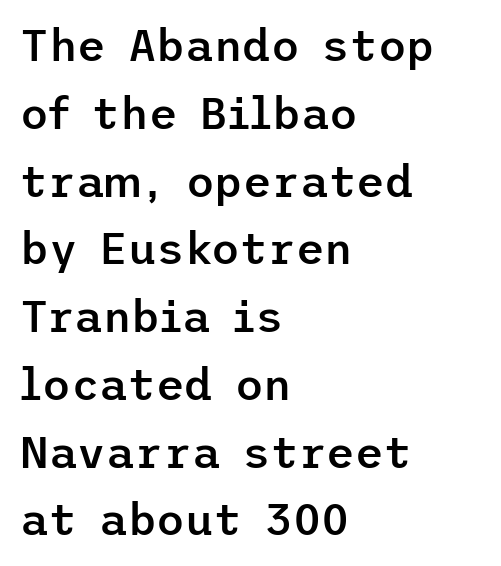
Every letter is mildly thick-stroked: semibold rather than bold. If you drew a ruler down the left edge, every line would touch it. Check where the strokes stop: nothing finishes them off — pure sans. There is no visible air inserted between adjacent glyphs.
